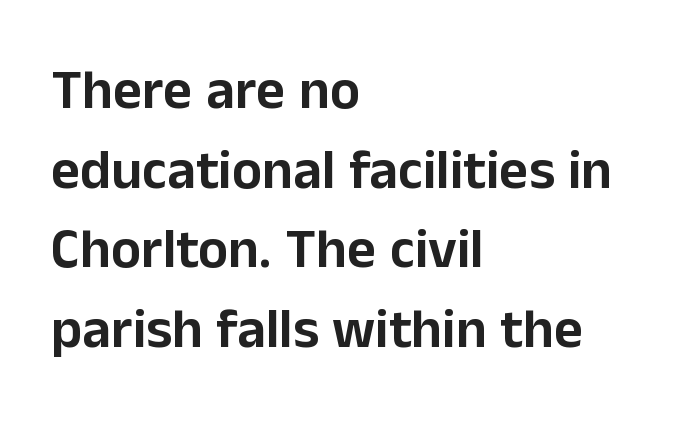
The image shows 56 px sans-serif type, upright; set left-aligned, normal line spacing (1.42x), normal letter spacing, not underlined; low stroke contrast and a medium x-height.
